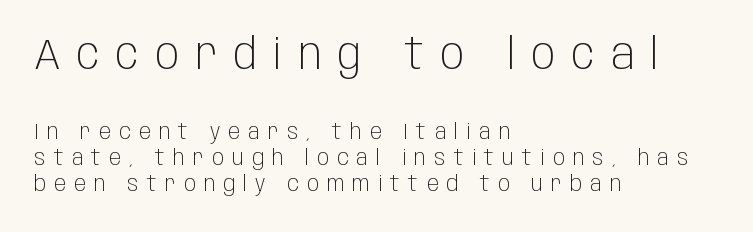
{"serif": "no", "italic": "no", "bold": "no", "weight": "light", "width": "condensed", "stroke_contrast": "low", "x_height": "large", "monospaced": "no", "underline": "no", "align": "left", "line_spacing_ratio": 1.18, "letter_spacing": "wide", "letter_spacing_em": 0.37, "larger_block": "first", "size_ratio": 2.0, "glyph_px": 44}
